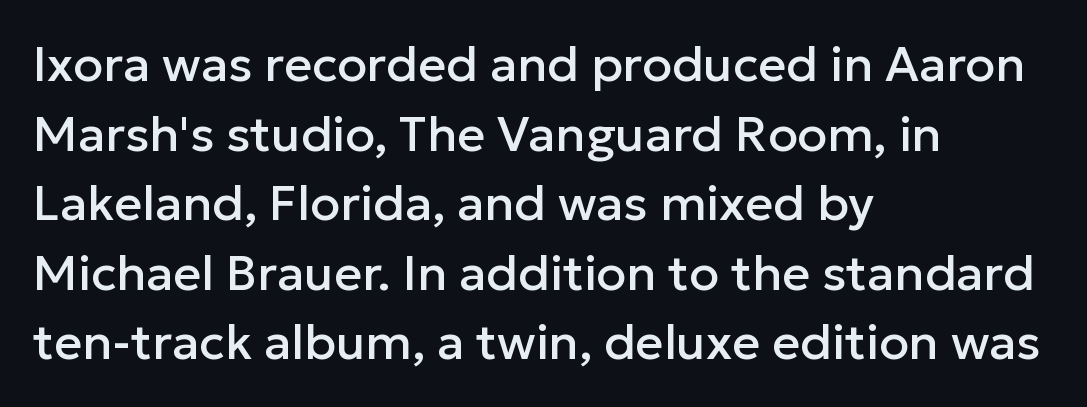
{"serif": "no", "italic": "no", "width": "normal", "stroke_contrast": "low", "x_height": "medium", "monospaced": "no", "underline": "no", "align": "left", "line_spacing": "normal", "line_spacing_ratio": 1.42, "letter_spacing": "normal", "letter_spacing_em": 0.0, "glyph_px": 49}
